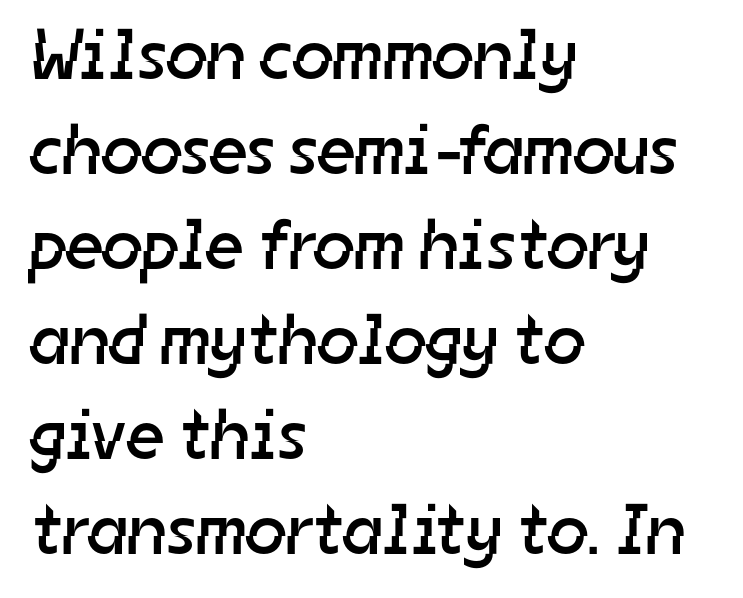
In terms of letterspacing, this is plain default setting. Proportional: the letters do not fall into vertical columns. You can tell from the bare stems that sans-serif type was used. These lines are set flush left with a ragged right edge.
